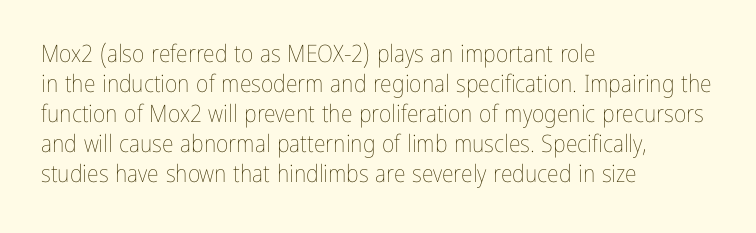
The image shows 24 px text type, upright; set left-aligned, normal line spacing (1.25x), normal letter spacing, not underlined.
